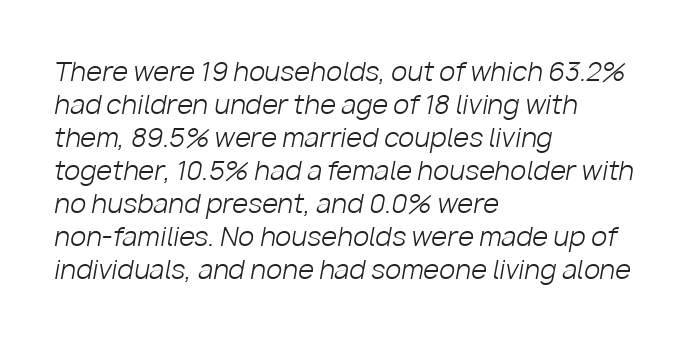
Line beginnings align vertically; line endings do not. Honestly, there is no underline to notice here at all. Caption: standard tracking, unaltered. The rendering uses a moderate line-height, typical for paragraphs.
